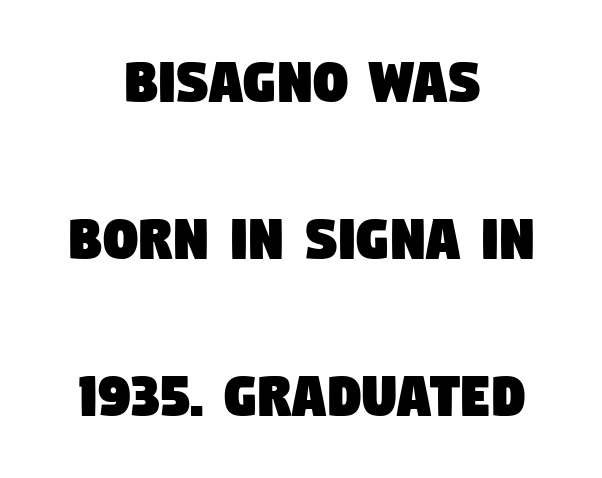
Q: Is the typeface a serif or a sans-serif typeface? A: Sans-serif.
Q: Is the text underlined? A: No.
Q: How is the paragraph aligned? A: Centered.
Q: Is the spacing between letters normal or unusually wide? A: Normal.
Q: Is the spacing between lines tight, normal or loose? A: Loose.
Q: Width (condensed, normal, or wide)? A: Condensed.
Q: Stroke contrast? A: Low.
Q: x-height? A: Large.
Q: Monospaced? A: No.
